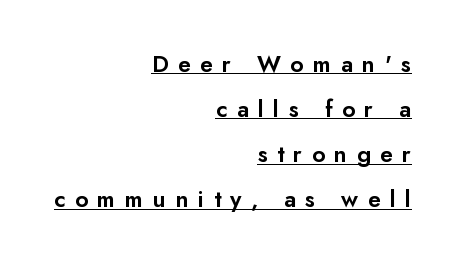
{"italic": "no", "underline": "yes", "align": "right", "line_spacing": "loose", "line_spacing_ratio": 1.96, "letter_spacing": "wide", "letter_spacing_em": 0.41, "glyph_px": 23}
